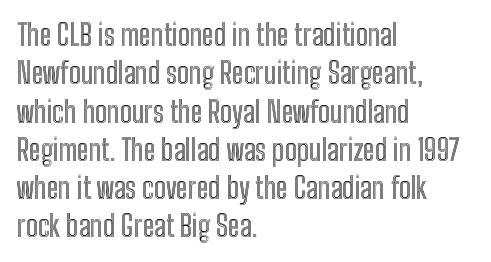
The baseline area is clear. Line beginnings align vertically; line endings do not. Italic: no, the glyphs are upright roman. There is no visible air inserted between adjacent glyphs.
